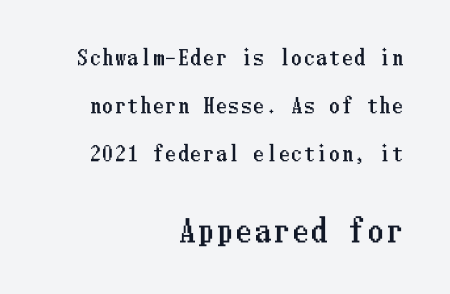
{"italic": "no", "width": "condensed", "stroke_contrast": "low", "x_height": "medium", "underline": "no", "align": "right", "line_spacing": "loose", "line_spacing_ratio": 2.41, "larger_block": "second", "size_ratio": 1.5, "glyph_px": 30}
